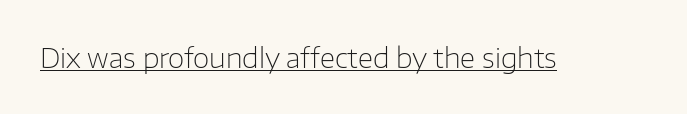
{"italic": "no", "bold": "no", "underline": "yes", "letter_spacing": "normal", "letter_spacing_em": 0.0, "glyph_px": 27}
